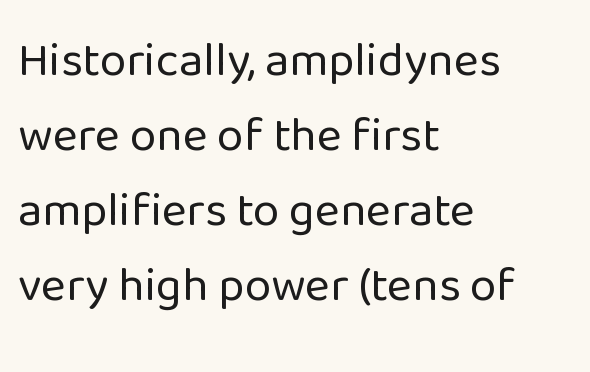
{"serif": "no", "italic": "no", "bold": "no", "weight": "regular", "width": "normal", "stroke_contrast": "low", "x_height": "medium", "monospaced": "no", "underline": "no", "align": "left", "line_spacing": "normal", "line_spacing_ratio": 1.56, "letter_spacing": "normal", "letter_spacing_em": 0.0, "glyph_px": 48}
